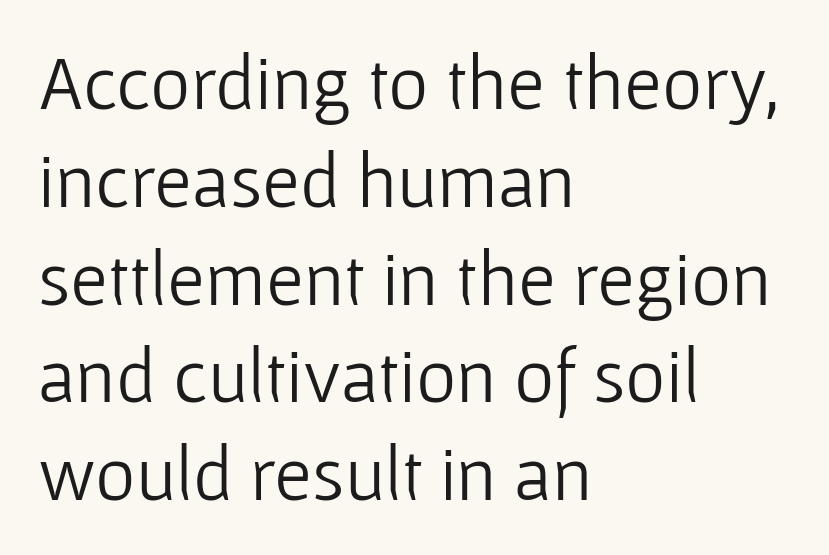
A bare baseline throughout the passage. Regarding serifs, this sample does without them. Counters stay open thanks to moderate or lighter strokes. Leftover space on each line is placed entirely after the last word. Every character sits straight up, as roman type does. Varying glyph widths throughout — classic text-font behaviour.
